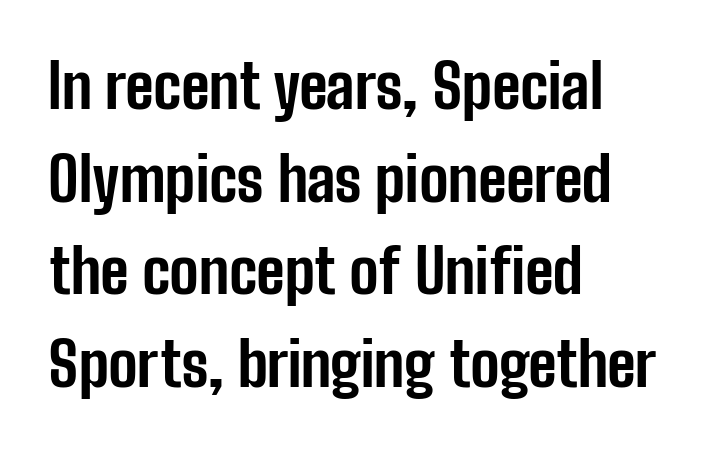
Compared with typical body copy, the letter spacing here is the same. The text was rendered using a sans face with plain stroke endings. Emphasis by weight is at full strength: bold. Spacing verdict: proportional, widths tailored to each character.
